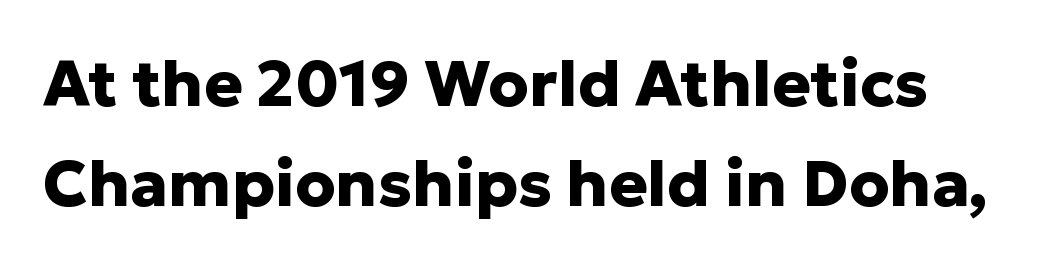
Q: Is the text bold? A: Yes.
Q: Is the text italic (slanted)? A: No, it is upright.
Q: Is the typeface a serif or a sans-serif typeface? A: Sans-serif.
Q: Is the text underlined? A: No.
Q: Is the spacing between letters normal or unusually wide? A: Normal.
Q: Is the spacing between lines tight, normal or loose? A: Normal.
Q: Width (condensed, normal, or wide)? A: Normal.
Q: Stroke contrast? A: Low.
Q: x-height? A: Medium.
Q: Monospaced? A: No.
